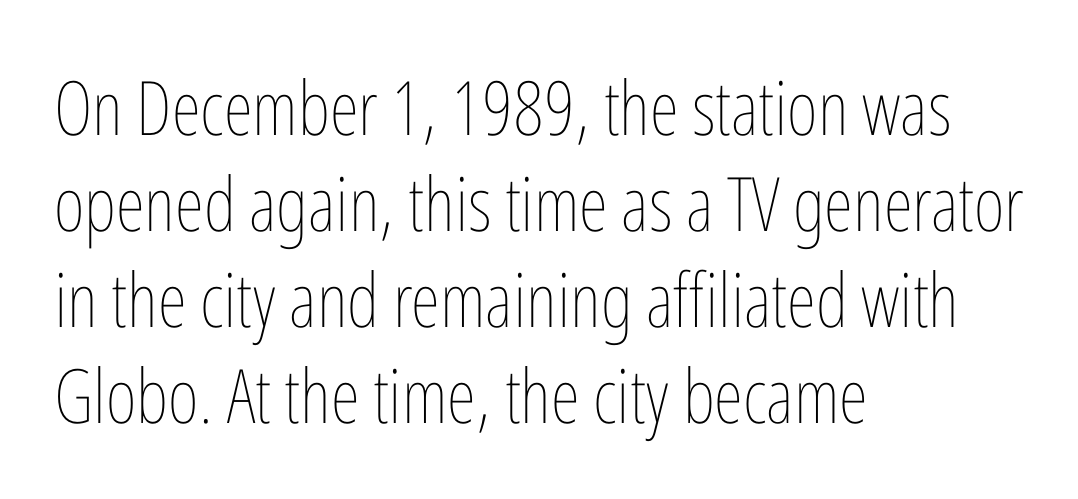
{"italic": "no", "bold": "no", "weight": "thin", "width": "condensed", "stroke_contrast": "low", "x_height": "medium", "monospaced": "no", "underline": "no", "align": "left", "line_spacing": "normal", "line_spacing_ratio": 1.28, "letter_spacing": "normal", "letter_spacing_em": 0.0, "glyph_px": 75}
